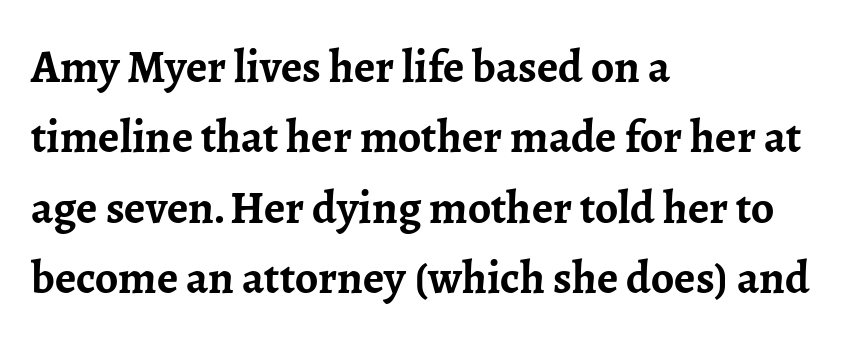
Q: Is the text bold? A: Yes.
Q: Is the text italic (slanted)? A: No, it is upright.
Q: Is the typeface a serif or a sans-serif typeface? A: Serif.
Q: Is the text underlined? A: No.
Q: How is the paragraph aligned? A: Left-aligned.
Q: Is the spacing between letters normal or unusually wide? A: Normal.
Q: Is the spacing between lines tight, normal or loose? A: Normal.
Q: Width (condensed, normal, or wide)? A: Normal.
Q: Stroke contrast? A: Low.
Q: x-height? A: Medium.
Q: Monospaced? A: No.
